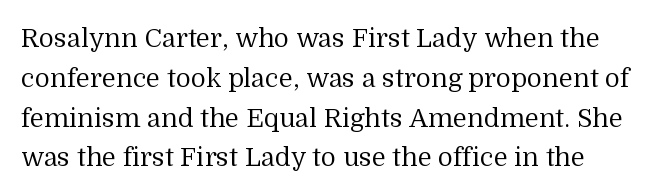
Q: Is the text bold? A: No.
Q: Is the text italic (slanted)? A: No, it is upright.
Q: Is the text underlined? A: No.
Q: Is the spacing between letters normal or unusually wide? A: Normal.
Q: Is the spacing between lines tight, normal or loose? A: Normal.
